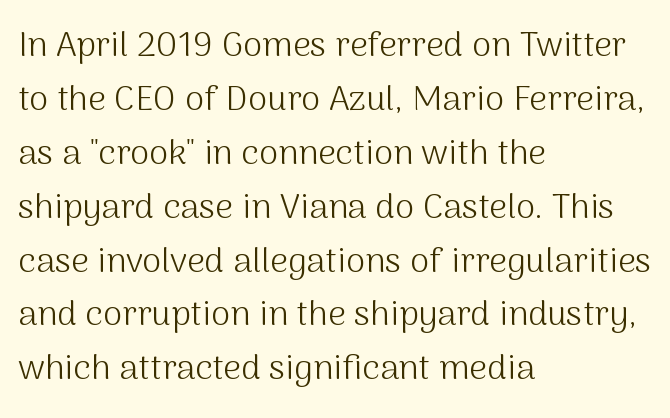
The image shows 35 px light sans-serif type, upright; set left-aligned, normal line spacing (1.54x), normal letter spacing, not underlined; medium stroke contrast and a medium x-height.
